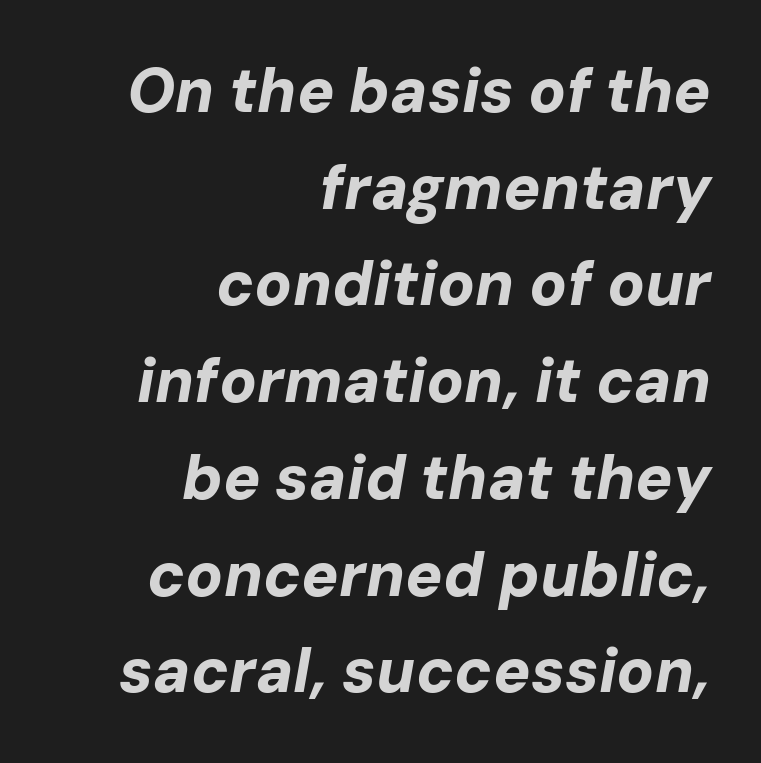
Glance below the letters and you will spot only blank space. Is there much room between lines? A standard amount, neither cramped nor airy. Words appear dense and cohesive because spacing is normal. Note the varied advance widths — an 'i' is clearly narrower than an 'm'.
